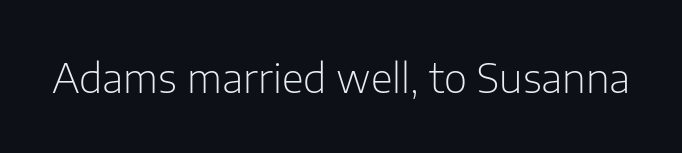
{"serif": "no", "italic": "no", "bold": "no", "weight": "light", "width": "normal", "stroke_contrast": "low", "x_height": "medium", "monospaced": "no", "underline": "no", "letter_spacing": "normal", "letter_spacing_em": 0.0, "glyph_px": 40}
